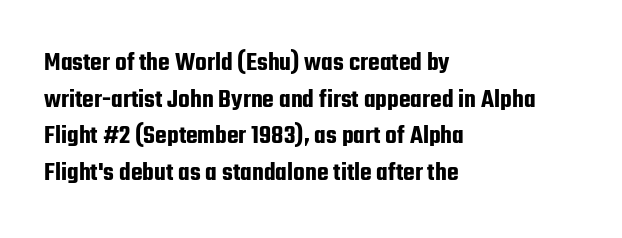
Alignment: flush left. The lettering stays uniformly vertical, giving the passage a roman look. The block of text has a typical density, with ordinary space between rows. Beneath every word, the page is bare. Compared with typical body copy, the letter spacing here is the same.
